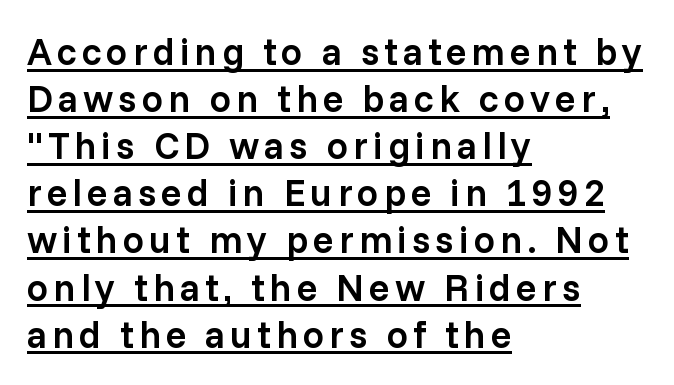
The rendering uses natural spacing where letterforms have individual widths. Compared with undecorated copy, this sample adds a rule below the words. To sum up the face: it is a sans, with no serifs. Compared with an ordinary text face, these strokes are moderately heavier — a semibold. The typography opts for an upright posture over an oblique one. Line starts are locked; line ends wander.
